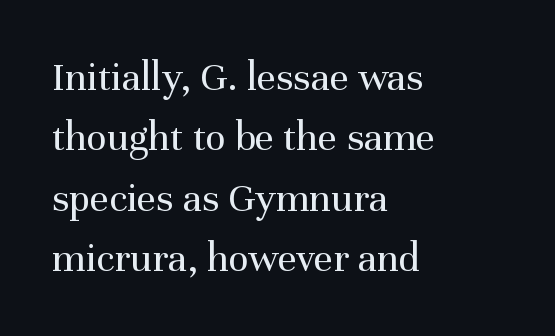
{"serif": "yes", "italic": "no", "bold": "no", "weight": "regular", "width": "normal", "stroke_contrast": "medium", "x_height": "medium", "monospaced": "no", "underline": "no", "align": "left", "line_spacing": "normal", "line_spacing_ratio": 1.44, "letter_spacing": "normal", "letter_spacing_em": 0.0, "glyph_px": 42}
